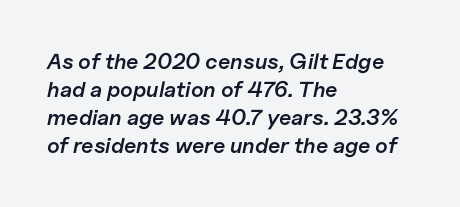
{"italic": "yes", "lean": "right", "slant_degrees": 11, "bold": "semi", "underline": "no", "align": "left", "line_spacing": "normal", "line_spacing_ratio": 1.28, "letter_spacing": "normal", "letter_spacing_em": 0.0, "glyph_px": 22}
